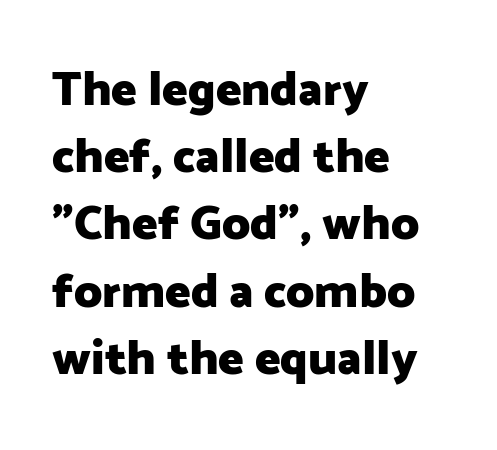
The image shows 48 px heavy sans-serif type, upright; set left-aligned, normal line spacing (1.4x), normal letter spacing, not underlined; low stroke contrast and a medium x-height.
